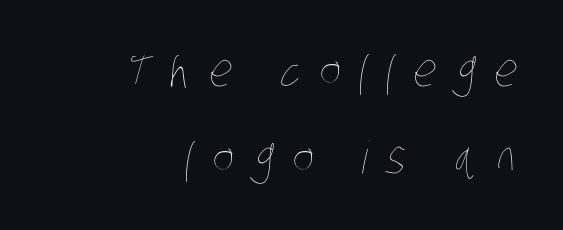
The image shows 45 px thin, condensed type; set right-aligned, loose line spacing (1.93x), unusually wide letter spacing (+0.42 em), not underlined; low stroke contrast and a large x-height.
